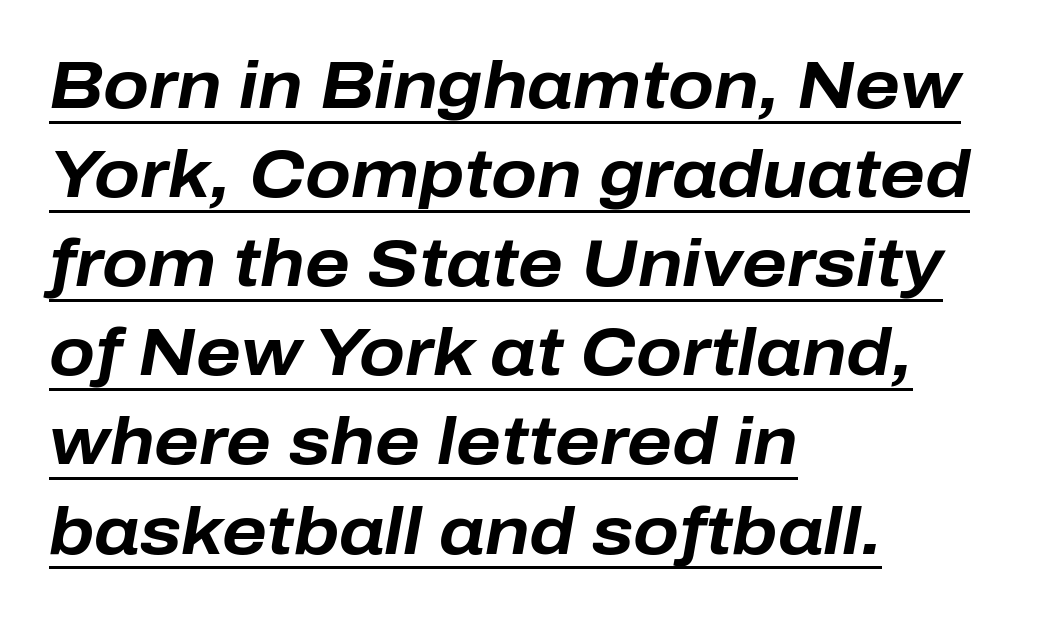
{"italic": "yes", "lean": "right", "slant_degrees": 10, "bold": "yes", "weight": "bold", "width": "normal", "stroke_contrast": "low", "x_height": "medium", "monospaced": "no", "underline": "yes", "align": "left", "line_spacing": "normal", "line_spacing_ratio": 1.33, "letter_spacing": "normal", "letter_spacing_em": 0.0, "glyph_px": 67}
